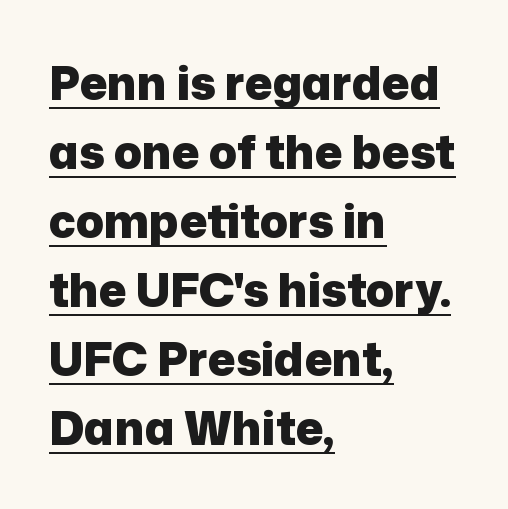
These words are printed bold, with thick strokes throughout. Do the characters align in a grid? No, the font is proportional. Vertically, the passage feels balanced, rows spaced as you'd expect. Underline: present. The letters carry no serifs — their stems end cleanly without finishing strokes. Designer's note — italics off, roman on.
